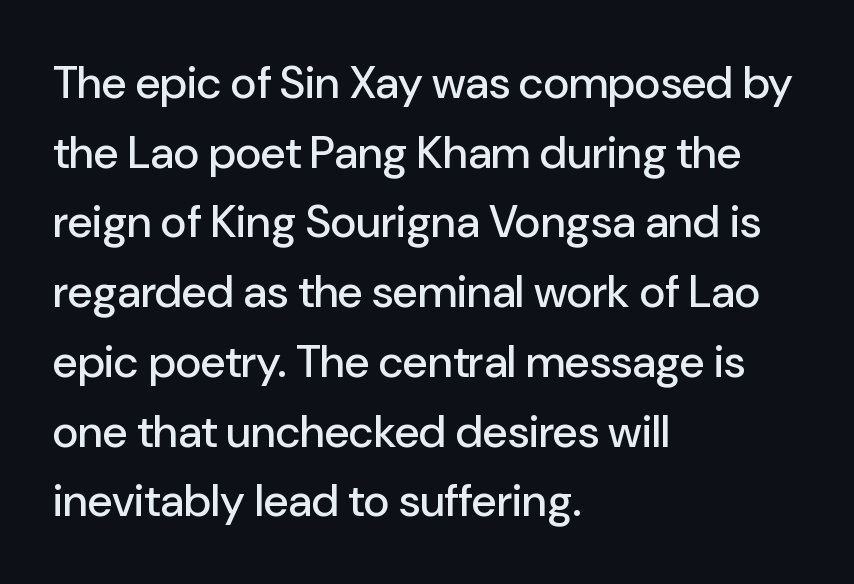
This sample has the flowing, uneven cadence of proportional lettering. Typographically, this falls in the sans-serif category. Regular leading. The axis of the letterforms is exactly vertical. The text block is weighted toward the left margin, trailing off unevenly rightward. A typesetter would call this zero additional tracking.
